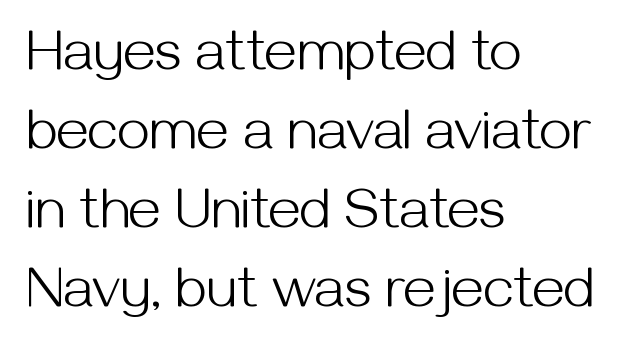
{"serif": "no", "italic": "no", "bold": "no", "weight": "light", "width": "normal", "stroke_contrast": "medium", "x_height": "medium", "monospaced": "no", "underline": "no", "align": "left", "line_spacing": "normal", "line_spacing_ratio": 1.36, "letter_spacing": "normal", "letter_spacing_em": 0.0, "glyph_px": 58}
